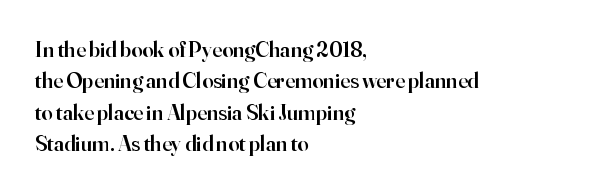
The image shows 22 px text type, upright; set left-aligned, normal line spacing (1.43x), normal letter spacing, not underlined.
